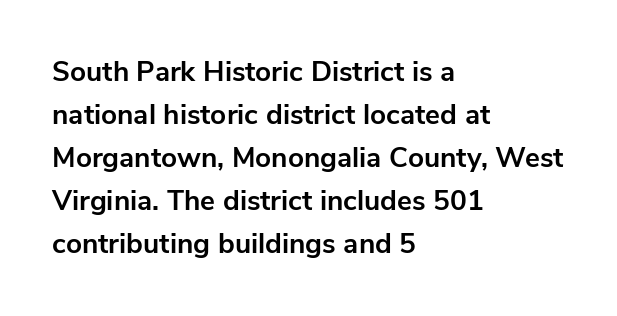
Each new line begins a customary step beneath the previous one. The rendering uses natural spacing where letterforms have individual widths. The axis of the letterforms is exactly vertical. The letters are bold, with thick, heavy strokes.
